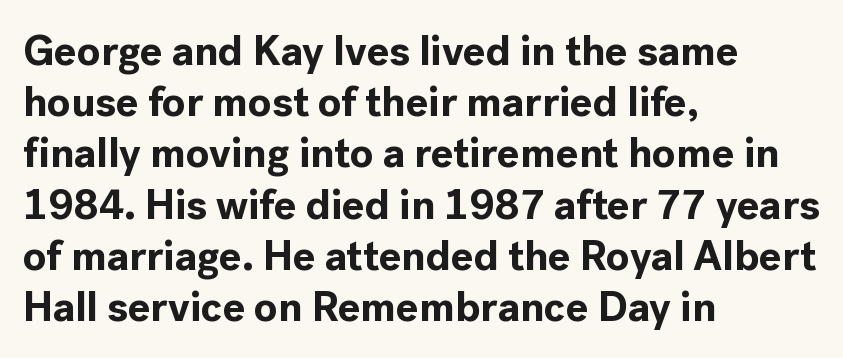
Nobody drew a line under any word here. Do the letters lean? They stand straight. The lines are quadded left. The line texture is even and compact thanks to regular tracking. The designer went with a sans here, leaving each stem footless. The letters advance in unequal steps, a hallmark of proportional type.
